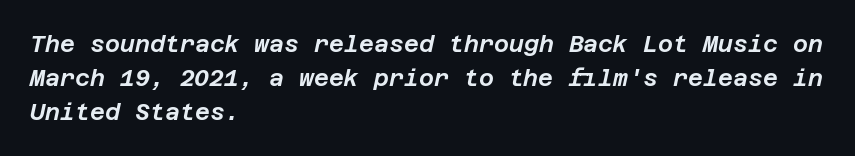
The image shows 23 px text type, italic (leaning right); set left-aligned, normal line spacing (1.47x), normal letter spacing, not underlined.
